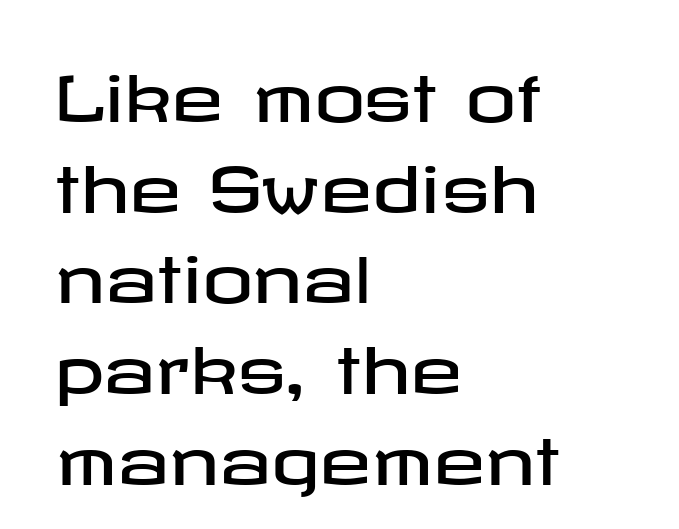
Anything drawn beneath the words? Only blank space. The letters carry no serifs — their stems end cleanly without finishing strokes. The rag falls on the right side of this text block. Leading: standard.
